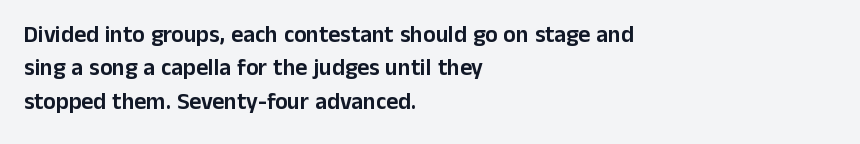
{"italic": "no", "underline": "no", "align": "left", "line_spacing": "normal", "line_spacing_ratio": 1.45, "letter_spacing": "normal", "letter_spacing_em": 0.0, "glyph_px": 23}
